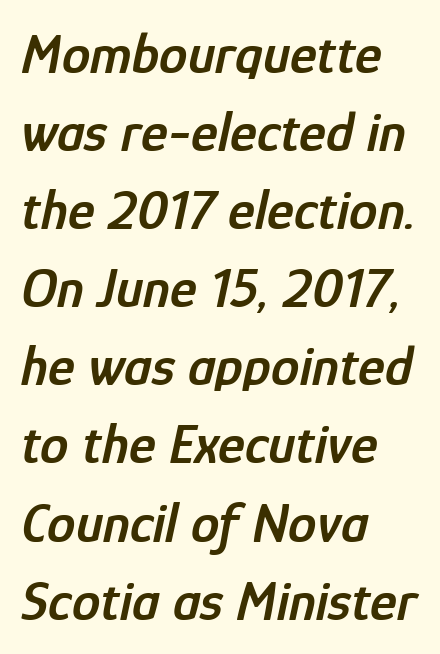
{"italic": "yes", "lean": "right", "slant_degrees": 12, "bold": "semi", "weight": "semibold", "width": "condensed", "stroke_contrast": "low", "x_height": "medium", "monospaced": "no", "underline": "no", "align": "left", "line_spacing": "normal", "line_spacing_ratio": 1.37, "letter_spacing": "normal", "letter_spacing_em": 0.0, "glyph_px": 57}
